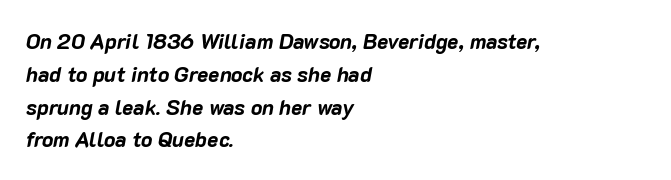
The image shows 21 px bold type, italic (leaning right); set left-aligned, normal line spacing (1.56x), normal letter spacing, not underlined.
